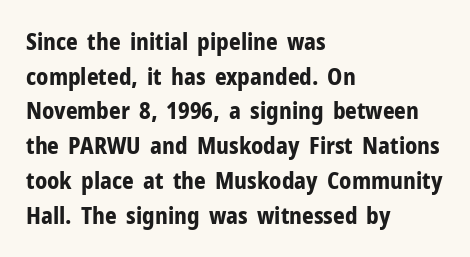
{"italic": "no", "bold": "yes", "underline": "no", "align": "left", "line_spacing": "normal", "line_spacing_ratio": 1.51, "letter_spacing": "normal", "letter_spacing_em": 0.0, "glyph_px": 23}
